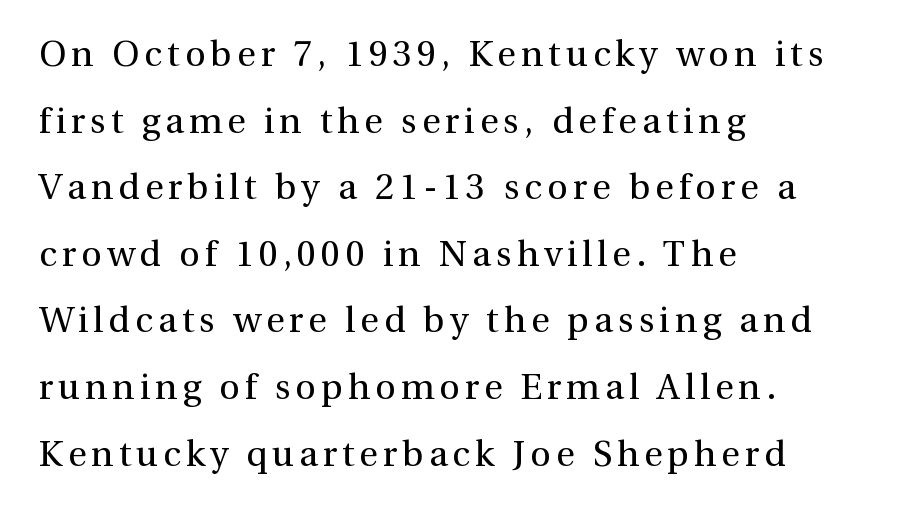
{"serif": "yes", "italic": "no", "bold": "no", "weight": "regular", "width": "normal", "stroke_contrast": "medium", "x_height": "medium", "monospaced": "no", "underline": "no", "align": "left", "line_spacing_ratio": 1.85, "glyph_px": 36}
